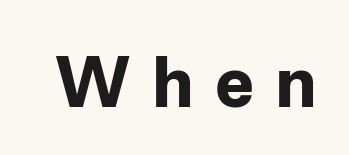
{"serif": "no", "italic": "no", "bold": "yes", "weight": "bold", "width": "normal", "stroke_contrast": "low", "x_height": "medium", "monospaced": "no", "underline": "no", "letter_spacing": "wide", "letter_spacing_em": 0.29, "glyph_px": 73}
